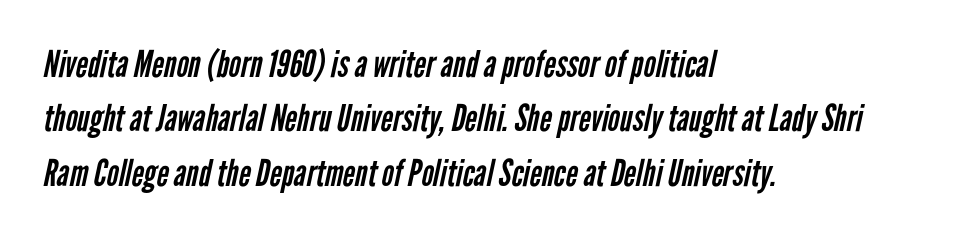
The strokes carry an ordinary text weight at most. Whoever set this chose a conventional vertical rhythm. Serifs: no, the terminals of the letterforms are clean. The text block is weighted toward the left margin, trailing off unevenly rightward. Nobody drew a line under any word here. Do the characters align in a grid? No, the font is proportional.
